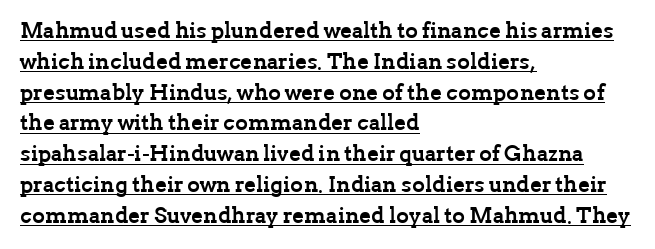
Q: Is the text bold? A: Yes.
Q: Is the text italic (slanted)? A: No, it is upright.
Q: Is the text underlined? A: Yes.
Q: How is the paragraph aligned? A: Left-aligned.
Q: Is the spacing between letters normal or unusually wide? A: Normal.
Q: Is the spacing between lines tight, normal or loose? A: Normal.
